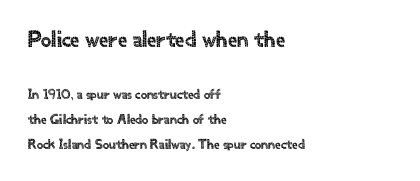
The image shows 23 px text type, upright; set left-aligned, line spacing 1.78x, normal letter spacing, not underlined; the first (top) block is 1.64x larger.
